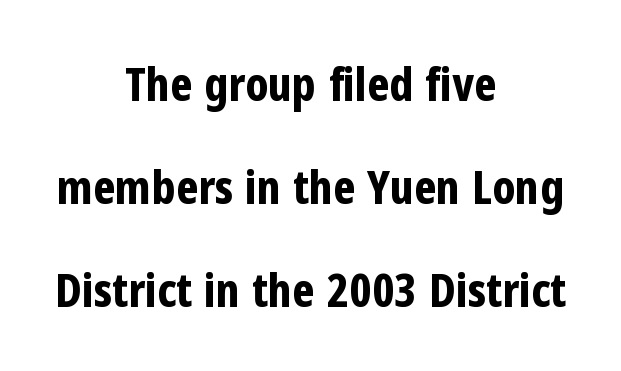
Q: Is the text bold? A: Yes.
Q: Is the text italic (slanted)? A: No, it is upright.
Q: Is the typeface a serif or a sans-serif typeface? A: Sans-serif.
Q: Is the text underlined? A: No.
Q: How is the paragraph aligned? A: Centered.
Q: Is the spacing between letters normal or unusually wide? A: Normal.
Q: Is the spacing between lines tight, normal or loose? A: Loose.
Q: Width (condensed, normal, or wide)? A: Condensed.
Q: Stroke contrast? A: Low.
Q: x-height? A: Medium.
Q: Monospaced? A: No.
